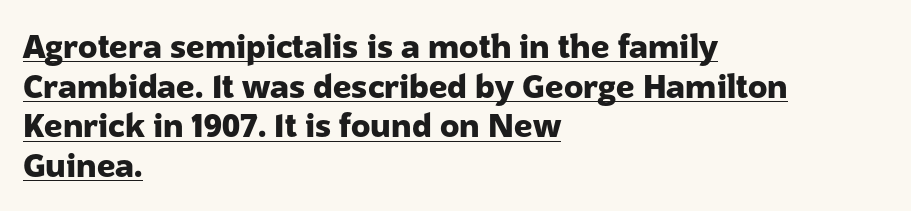
The image shows 32 px heavy sans-serif type, upright; set left-aligned, line spacing 1.24x, normal letter spacing, underlined; low stroke contrast and a medium x-height.
